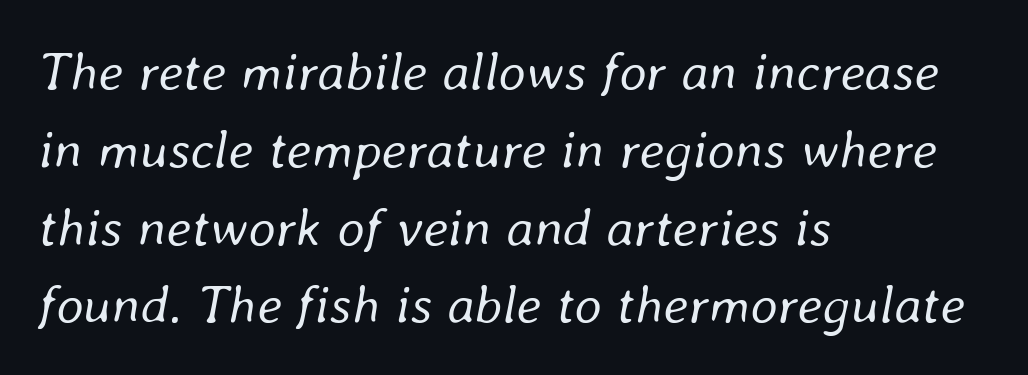
The lettering tilts uniformly, giving the passage an italic look. Each letter keeps its own natural width here, so spacing adapts to shape. This rendering features lettering with no underline. Line starts are locked; line ends wander.
